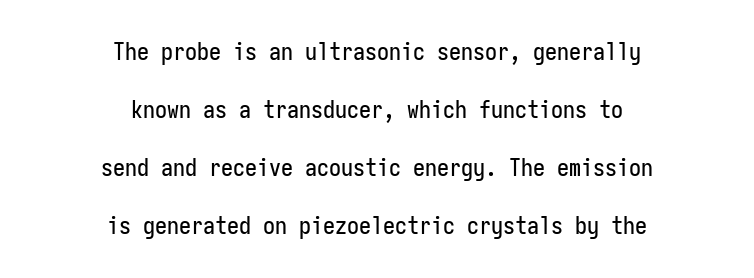
{"italic": "no", "underline": "no", "align": "center", "line_spacing": "loose", "line_spacing_ratio": 2.42, "letter_spacing": "normal", "letter_spacing_em": 0.0, "glyph_px": 24}
